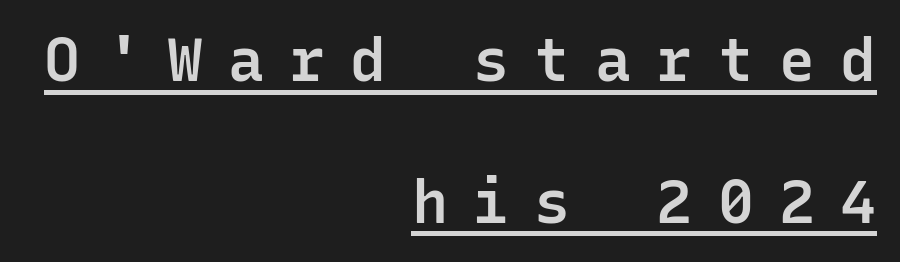
The image shows 60 px semibold sans-serif type, upright, monospaced; set right-aligned, loose line spacing (2.36x), unusually wide letter spacing (+0.42 em), underlined; low stroke contrast and a medium x-height.
